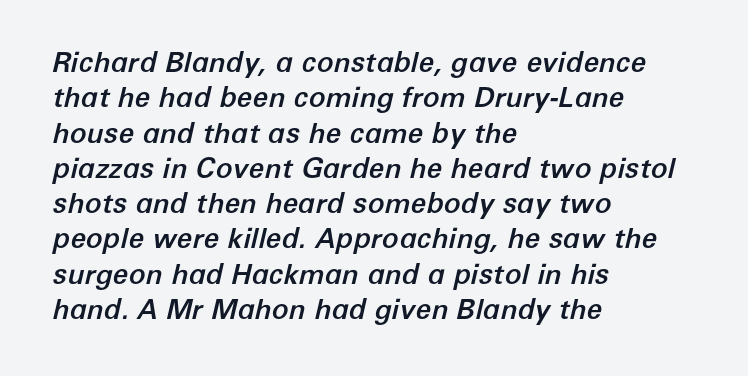
The lines sit at an ordinary, default distance from one another. Slanted lettering throughout. Type without underlining. The lines in this sample share a left origin and differ only in where they stop. The horizontal fit of the characters is conventional and even.
